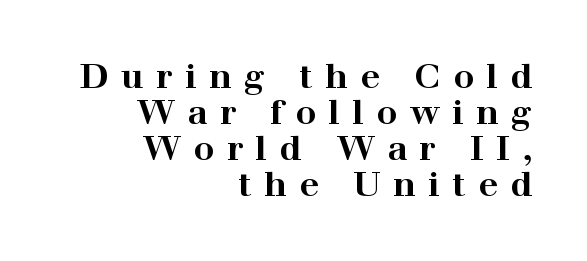
The image shows 34 px bold, wide serif type, upright; set right-aligned, tight line spacing (1.06x), unusually wide letter spacing (+0.37 em), not underlined; high stroke contrast and a medium x-height.
